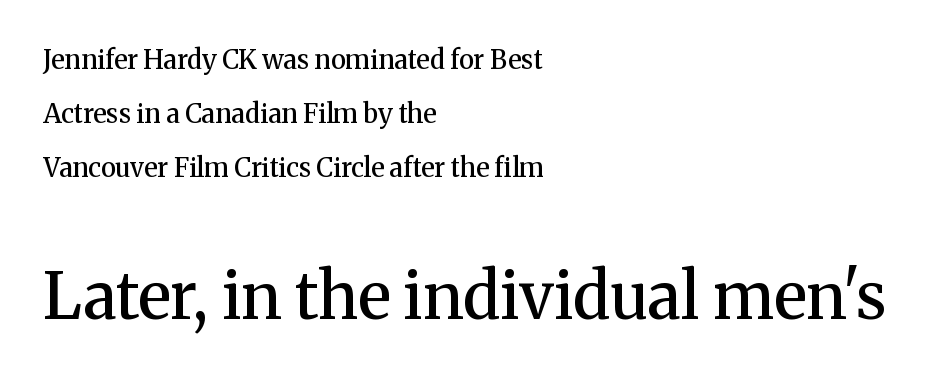
The image shows 64 px semibold serif type, upright; set left-aligned, loose line spacing (2.08x), normal letter spacing, not underlined; the second (bottom) block is 2.46x larger; medium stroke contrast and a medium x-height.
